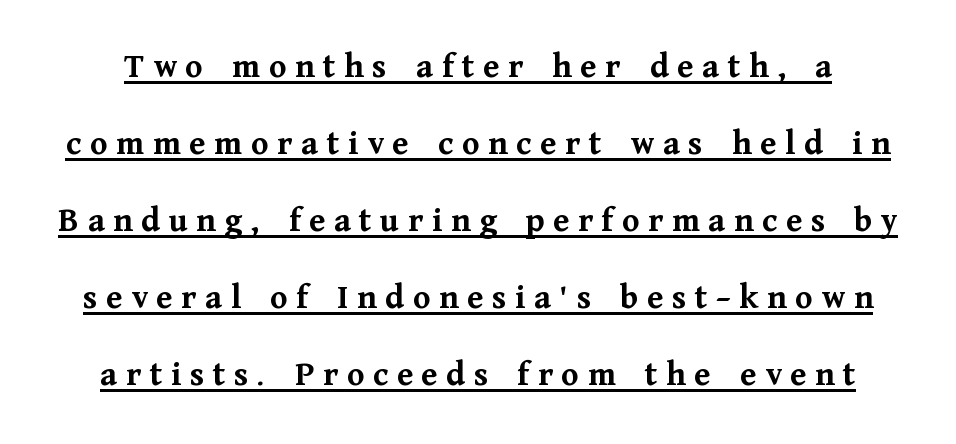
The typeface chosen for these lines features serifs. The letters stand straight up with perfectly vertical stems. In terms of leading, this rendering errs on the spacious side. A continuous stroke trails under the words, as in a hyperlink. Is this a fixed-width face? No — the glyphs have proportional, varying widths. The typesetting leans heavy: a genuine bold.
